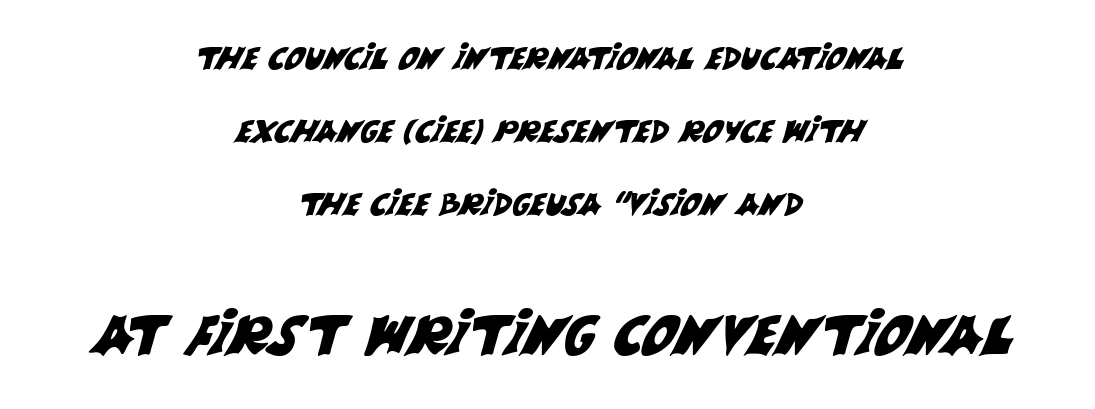
The image shows 55 px sans-serif type; set centered, loose line spacing (2.35x), normal letter spacing, not underlined; the second (bottom) block is 1.77x larger; medium stroke contrast and a large x-height.
